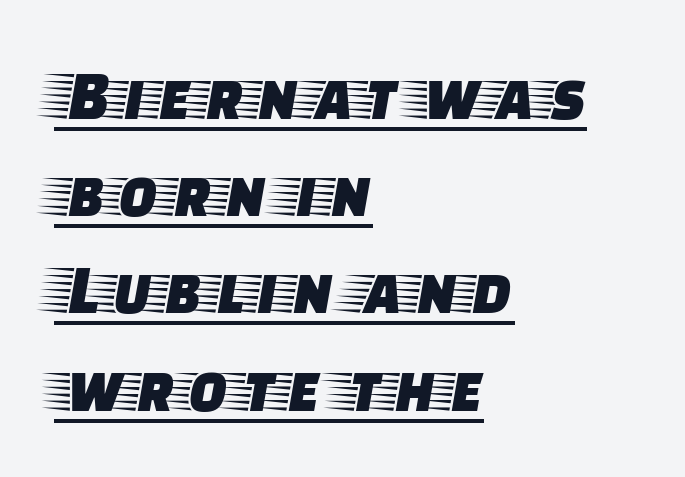
The image shows 72 px wide serif type; set left-aligned, normal line spacing (1.35x), normal letter spacing, underlined; low stroke contrast and a large x-height.
